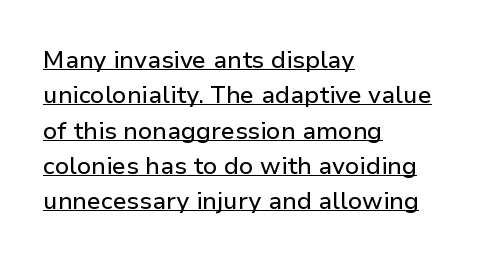
Notice how a bar underscores the lettering throughout. Characters follow at the spacing the type designer built in. Which margin do the lines hug? The left one — the right edge is uneven. The leading is moderate, giving the passage an even texture.
